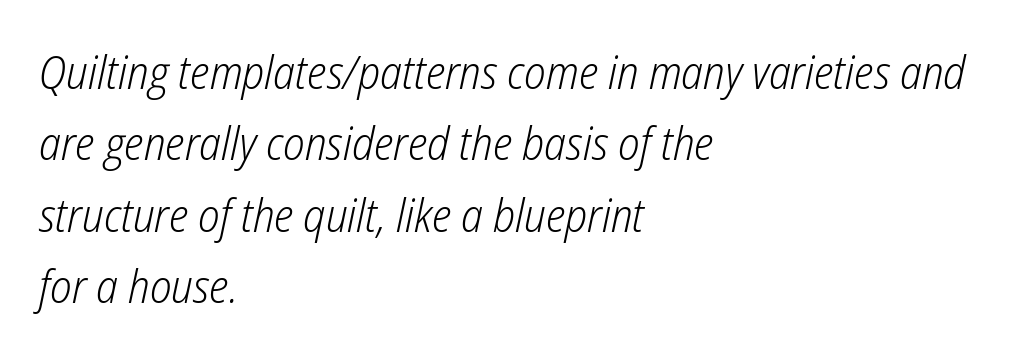
Honestly, there is no underline to notice here at all. The letters are slanted; this is an italic face. The paragraph has a hard left edge and a soft right edge. Rows of type keep a routine distance in the vertical direction. The letters sit at their default tracking, neither squeezed nor spread.
